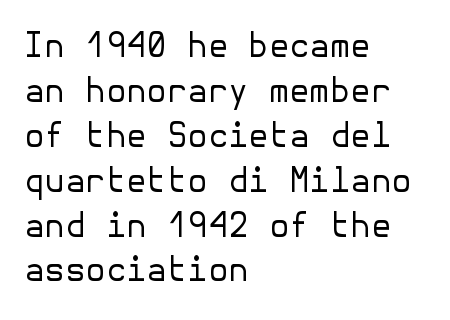
The font's upright variant was chosen for this text. The type is set solid horizontally, with unmodified tracking. Observe the absence of serifs on each vertical stroke in this sample. The typesetting does not lean heavy: it is not bold. Rule under the text: the space is simply empty.
